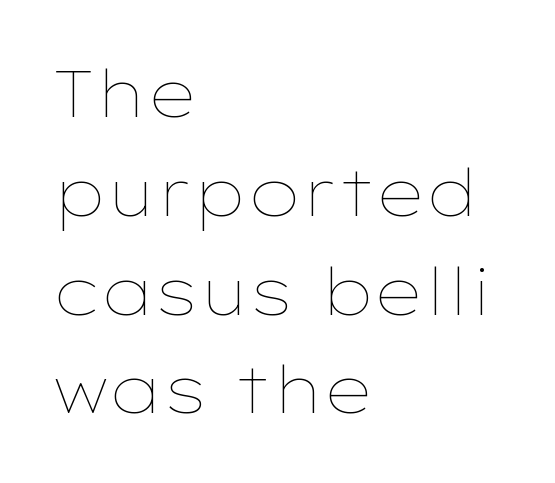
{"italic": "no", "bold": "no", "weight": "thin", "width": "wide", "stroke_contrast": "low", "x_height": "medium", "monospaced": "no", "underline": "no", "align": "left", "line_spacing": "normal", "line_spacing_ratio": 1.52, "letter_spacing": "normal", "letter_spacing_em": 0.0, "glyph_px": 65}
